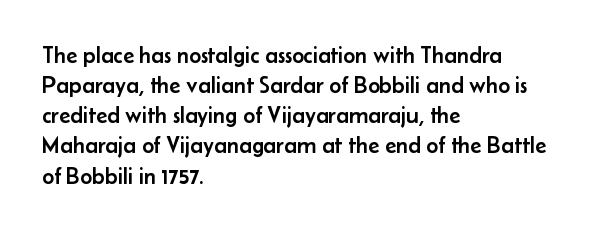
The ragged edge is on the right, which tells us the setting is flush left. What's the leading like? Ordinary, nothing unusual. Posture: straight, roman, zero tilt. The face used here is rendered with its standard letterfit. Letters rest on an invisible, unmarked baseline.
